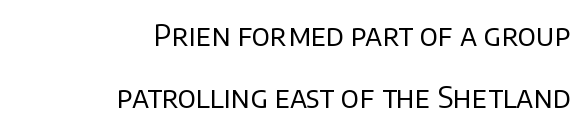
The image shows 29 px regular-weight sans-serif type, upright; set right-aligned, loose line spacing (2.13x), normal letter spacing, not underlined; low stroke contrast and a large x-height.
